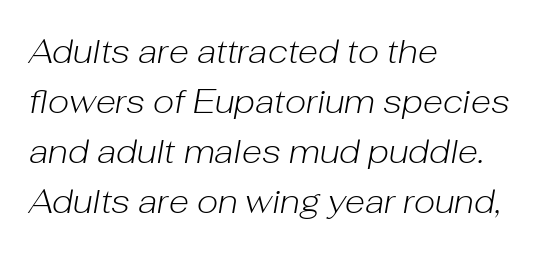
Q: Is the text bold? A: No.
Q: Is the text italic (slanted)? A: Yes, it leans right by about 10 degrees.
Q: Is the text underlined? A: No.
Q: How is the paragraph aligned? A: Left-aligned.
Q: Is the spacing between letters normal or unusually wide? A: Normal.
Q: Is the spacing between lines tight, normal or loose? A: Normal.
Q: Width (condensed, normal, or wide)? A: Normal.
Q: Stroke contrast? A: Low.
Q: x-height? A: Medium.
Q: Monospaced? A: No.
